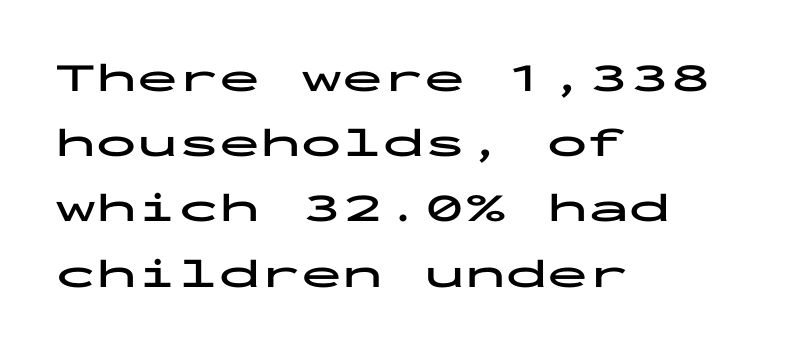
The image shows 41 px bold, wide sans-serif type, upright, monospaced; set left-aligned, normal line spacing (1.59x), normal letter spacing, not underlined; low stroke contrast and a medium x-height.
